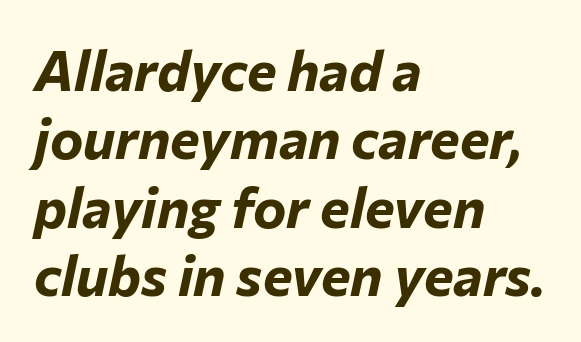
Q: Is the text bold? A: Yes.
Q: Is the text italic (slanted)? A: Yes, it leans right by about 12 degrees.
Q: Is the text underlined? A: No.
Q: How is the paragraph aligned? A: Left-aligned.
Q: Is the spacing between letters normal or unusually wide? A: Normal.
Q: Width (condensed, normal, or wide)? A: Normal.
Q: Stroke contrast? A: Low.
Q: x-height? A: Medium.
Q: Monospaced? A: No.
